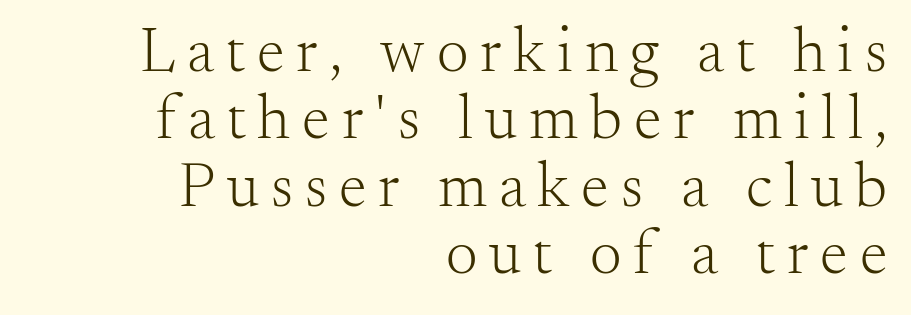
{"serif": "yes", "italic": "no", "bold": "no", "weight": "light", "width": "normal", "stroke_contrast": "medium", "x_height": "small", "monospaced": "no", "underline": "no", "align": "right", "line_spacing": "tight", "line_spacing_ratio": 1.07, "glyph_px": 63}
